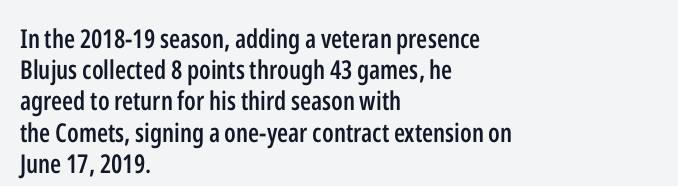
{"italic": "no", "bold": "semi", "underline": "no", "align": "left", "line_spacing_ratio": 1.2, "letter_spacing": "normal", "letter_spacing_em": 0.0, "glyph_px": 26}
